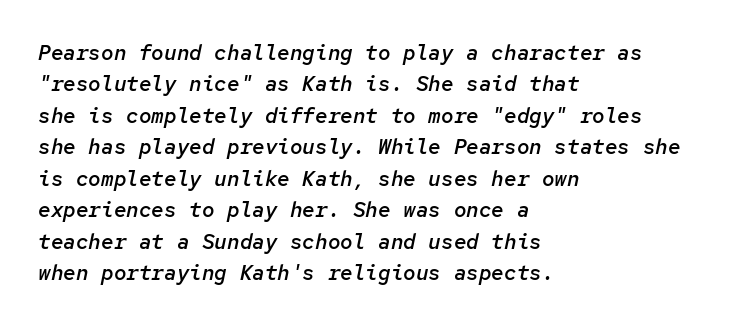
Q: Is the text bold? A: Semi-bold.
Q: Is the text italic (slanted)? A: Yes, it leans right by about 12 degrees.
Q: Is the text underlined? A: No.
Q: How is the paragraph aligned? A: Left-aligned.
Q: Is the spacing between letters normal or unusually wide? A: Normal.
Q: Is the spacing between lines tight, normal or loose? A: Normal.
